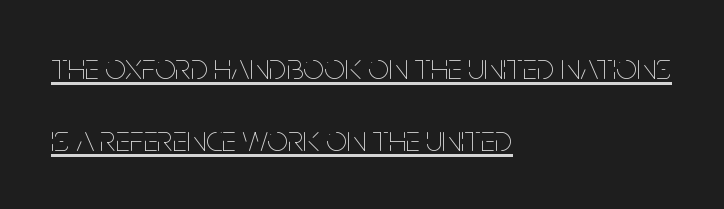
Between one letter and the next there's only the usual sliver of space. The paragraph has a hard left edge and a soft right edge. This sample carries an underscore along the baseline area. Designer's note — italics off, roman on.
